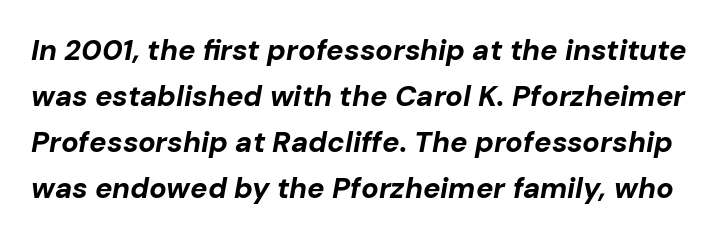
Q: Is the text bold? A: Yes.
Q: Is the text italic (slanted)? A: Yes, it leans right by about 10 degrees.
Q: Is the text underlined? A: No.
Q: Is the spacing between letters normal or unusually wide? A: Normal.
Q: Is the spacing between lines tight, normal or loose? A: Normal.
Q: Width (condensed, normal, or wide)? A: Normal.
Q: Stroke contrast? A: Low.
Q: x-height? A: Medium.
Q: Monospaced? A: No.
